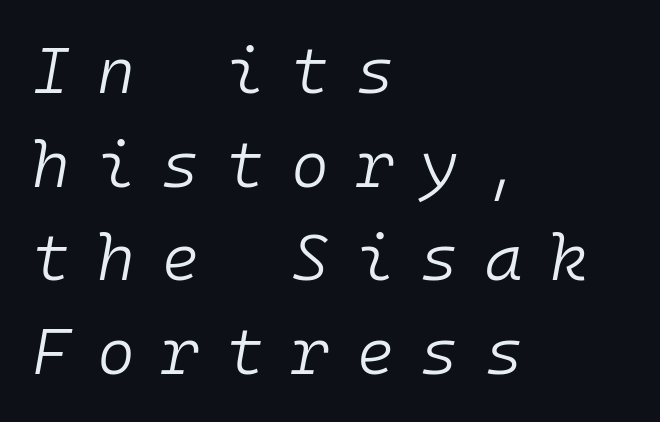
Vertically, the passage feels balanced, rows spaced as you'd expect. The letters are slanted; this is an italic face. In terms of letterspacing, this is a distinctly airy, spread setting. Horizontally, the lines are justified to the leading edge only. Glance below the letters and you will spot only blank space. The letters march in equal steps, a hallmark of fixed-pitch type.
